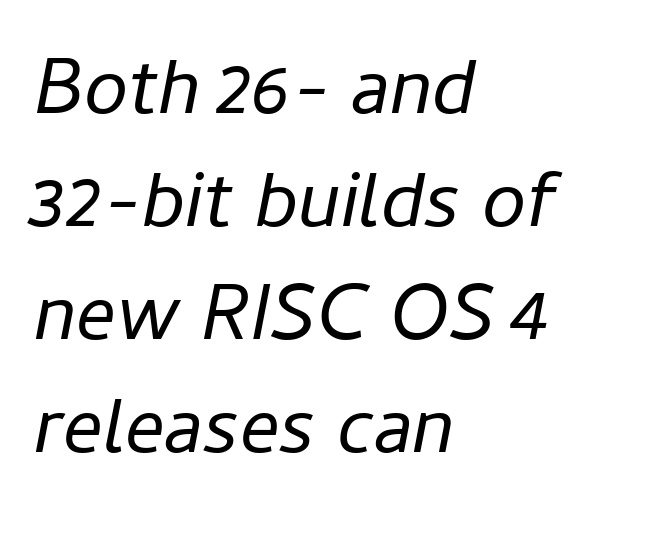
Q: Is the text bold? A: No.
Q: Is the text italic (slanted)? A: Yes, it leans right by about 11 degrees.
Q: Is the text underlined? A: No.
Q: How is the paragraph aligned? A: Left-aligned.
Q: Is the spacing between letters normal or unusually wide? A: Normal.
Q: Is the spacing between lines tight, normal or loose? A: Normal.
Q: Width (condensed, normal, or wide)? A: Normal.
Q: Stroke contrast? A: Low.
Q: x-height? A: Medium.
Q: Monospaced? A: No.
